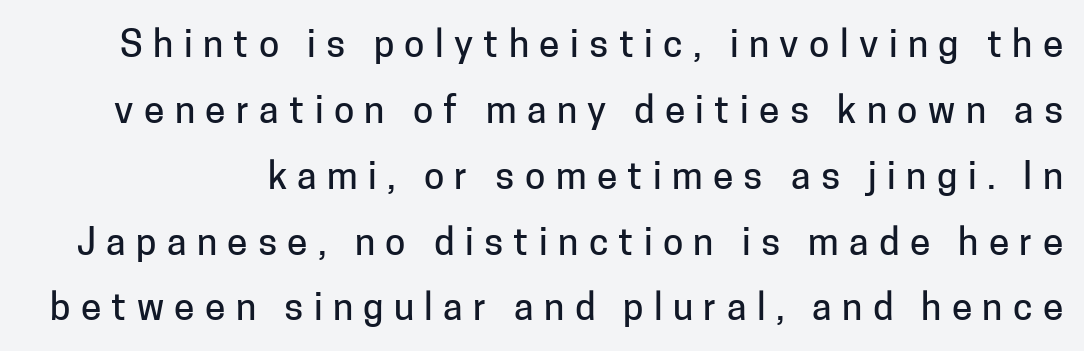
Q: Is the text italic (slanted)? A: No, it is upright.
Q: Is the typeface a serif or a sans-serif typeface? A: Sans-serif.
Q: Is the text underlined? A: No.
Q: Is the spacing between letters normal or unusually wide? A: Unusually wide.
Q: Width (condensed, normal, or wide)? A: Normal.
Q: Stroke contrast? A: Low.
Q: x-height? A: Medium.
Q: Monospaced? A: No.
